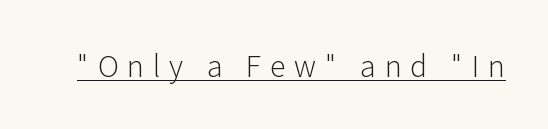
The image shows 29 px light sans-serif type, upright; set unusually wide letter spacing (+0.3 em), underlined; low stroke contrast and a medium x-height.
